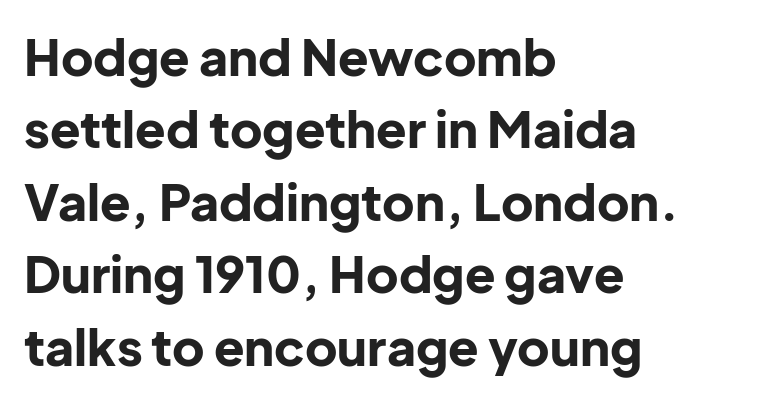
Vertical spacing — default. The paragraph shown leans on its left margin. The type family on display is of the sans-serif kind. Letters rest on an invisible, unmarked baseline. The gaps between neighbouring characters are ordinary and unremarkable.
